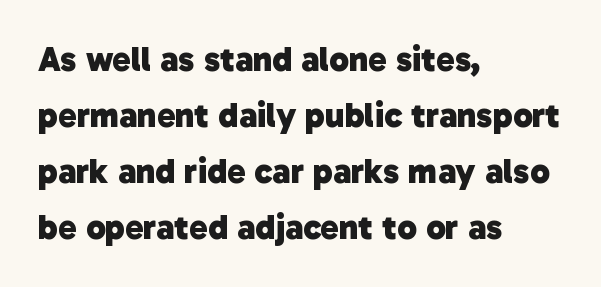
{"serif": "no", "bold": "yes", "weight": "heavy", "width": "normal", "stroke_contrast": "low", "x_height": "medium", "monospaced": "no", "underline": "no", "align": "left", "line_spacing": "normal", "line_spacing_ratio": 1.6, "letter_spacing": "normal", "letter_spacing_em": 0.0, "glyph_px": 35}
